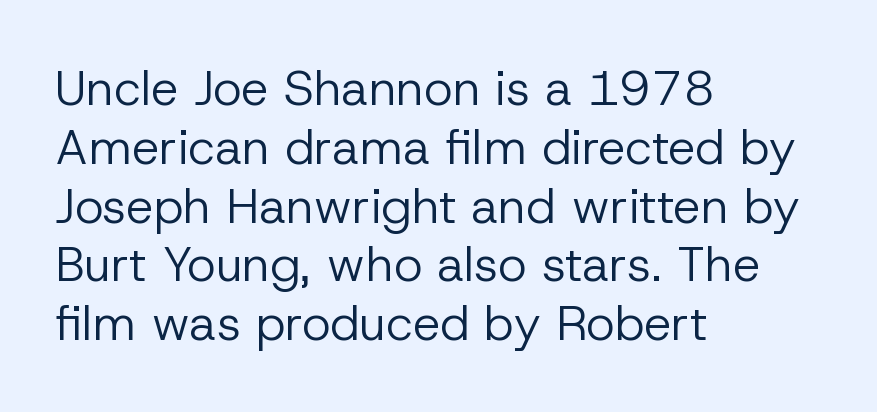
The image shows 49 px regular-weight sans-serif type, upright; set left-aligned, line spacing 1.2x, normal letter spacing, not underlined; low stroke contrast and a medium x-height.
